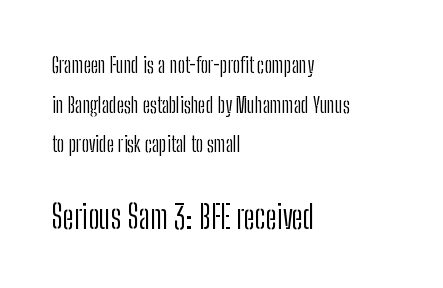
When letters stand straight like this, we call the style roman or upright. Students, note that the glyphs here touch the page at normal intervals. The weight tops out at a normal text grade. Varying glyph widths throughout — classic text-font behaviour.
